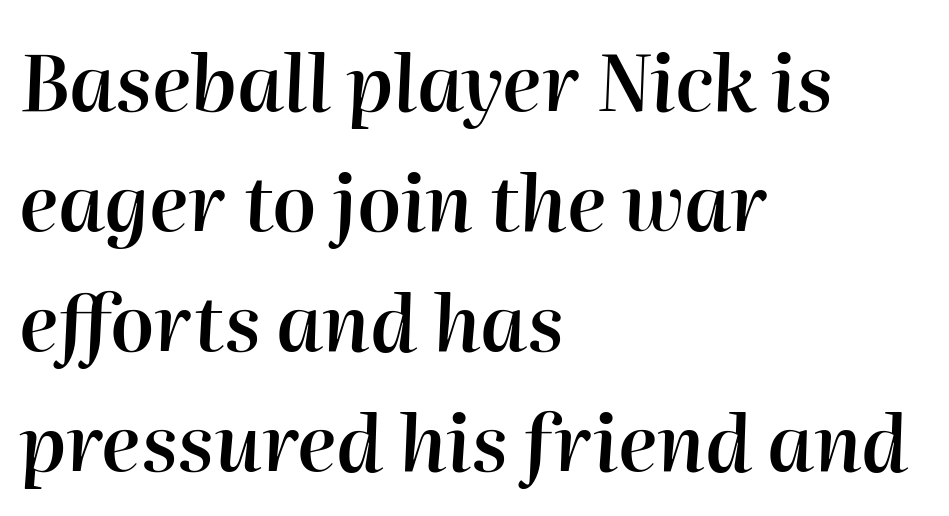
Q: Is the text bold? A: Semi-bold.
Q: Is the text italic (slanted)? A: Yes, it leans right by about 2 degrees.
Q: Is the text underlined? A: No.
Q: How is the paragraph aligned? A: Left-aligned.
Q: Is the spacing between letters normal or unusually wide? A: Normal.
Q: Is the spacing between lines tight, normal or loose? A: Normal.
Q: Width (condensed, normal, or wide)? A: Normal.
Q: Stroke contrast? A: High.
Q: x-height? A: Medium.
Q: Monospaced? A: No.
